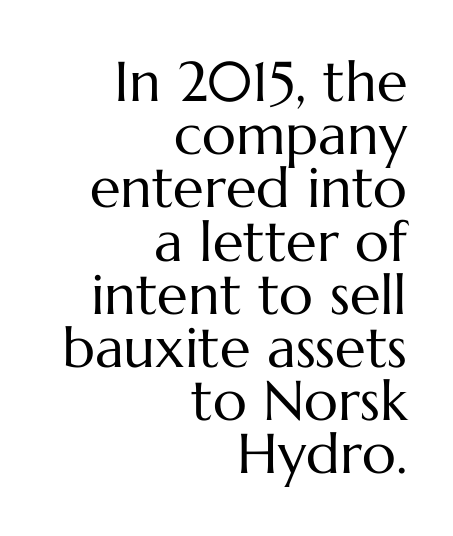
Is this a fixed-width face? No — the glyphs have proportional, varying widths. The weight tops out at a normal text grade. It's the straight-up-and-down kind of type. Leftover space on each line is placed entirely before the opening word.
